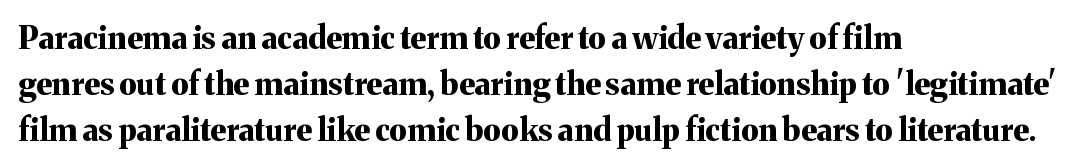
Q: Is the text bold? A: Yes.
Q: Is the text italic (slanted)? A: No, it is upright.
Q: Is the typeface a serif or a sans-serif typeface? A: Serif.
Q: Is the text underlined? A: No.
Q: How is the paragraph aligned? A: Left-aligned.
Q: Is the spacing between letters normal or unusually wide? A: Normal.
Q: Is the spacing between lines tight, normal or loose? A: Normal.
Q: Width (condensed, normal, or wide)? A: Normal.
Q: Stroke contrast? A: Medium.
Q: x-height? A: Medium.
Q: Monospaced? A: No.
